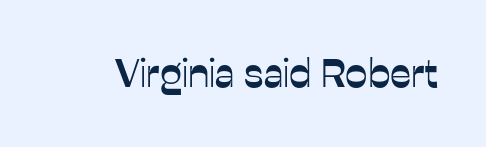
Q: Is the text italic (slanted)? A: No, it is upright.
Q: Is the typeface a serif or a sans-serif typeface? A: Sans-serif.
Q: Is the text underlined? A: No.
Q: Is the spacing between letters normal or unusually wide? A: Normal.
Q: Width (condensed, normal, or wide)? A: Normal.
Q: Stroke contrast? A: Low.
Q: x-height? A: Medium.
Q: Monospaced? A: No.
